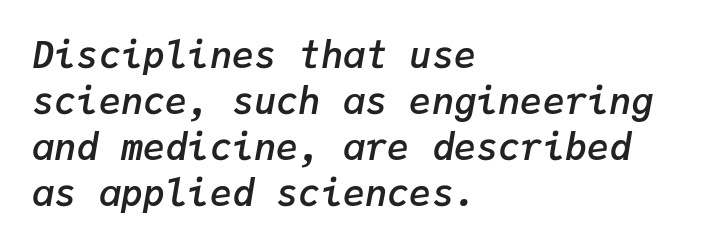
{"italic": "yes", "lean": "right", "slant_degrees": 9, "bold": "semi", "weight": "semibold", "width": "normal", "stroke_contrast": "low", "x_height": "medium", "monospaced": "yes", "underline": "no", "align": "left", "line_spacing_ratio": 1.24, "letter_spacing": "normal", "letter_spacing_em": 0.0, "glyph_px": 37}
